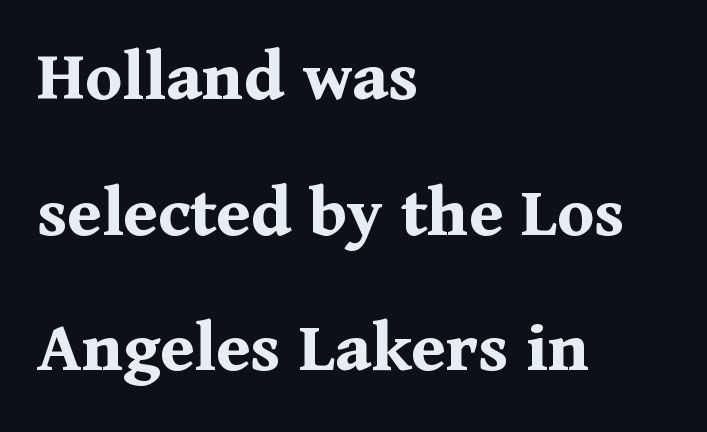
Q: Is the text bold? A: Yes.
Q: Is the text italic (slanted)? A: No, it is upright.
Q: Is the typeface a serif or a sans-serif typeface? A: Serif.
Q: Is the text underlined? A: No.
Q: How is the paragraph aligned? A: Left-aligned.
Q: Is the spacing between letters normal or unusually wide? A: Normal.
Q: Width (condensed, normal, or wide)? A: Normal.
Q: Stroke contrast? A: Medium.
Q: x-height? A: Medium.
Q: Monospaced? A: No.
